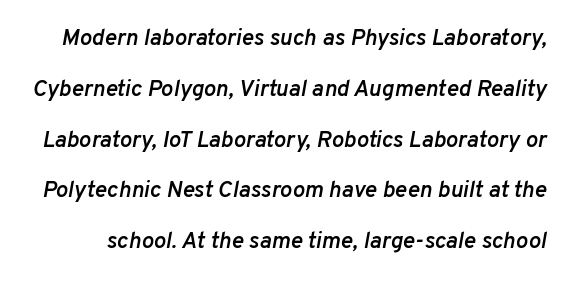
Italic: yes, the glyphs are oblique. You could call the tracking neutral — neither tight nor loose. The string is rendered with underlining switched off. Leading is clearly above the norm, producing a sparse column. The typesetting leans somewhat heavy: a semibold.
